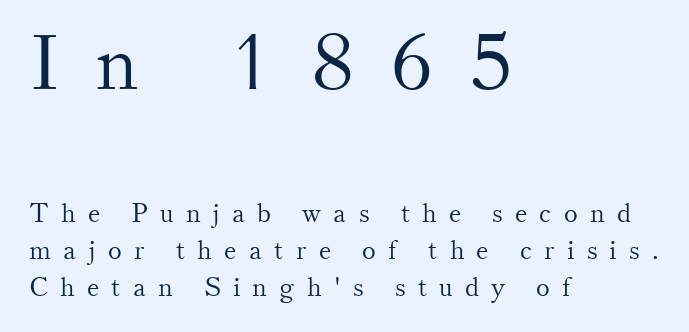
The image shows 77 px light serif type, upright; set left-aligned, normal line spacing (1.43x), unusually wide letter spacing (+0.47 em), not underlined; the first (top) block is 2.96x larger; medium stroke contrast and a small x-height.
